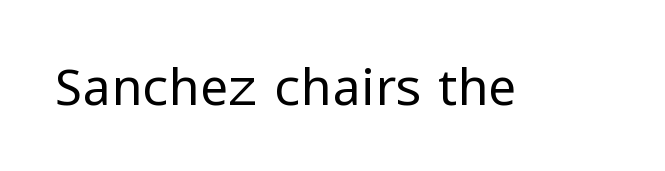
Q: Is the text bold? A: No.
Q: Is the text italic (slanted)? A: No, it is upright.
Q: Is the typeface a serif or a sans-serif typeface? A: Sans-serif.
Q: Is the text underlined? A: No.
Q: Is the spacing between letters normal or unusually wide? A: Normal.
Q: Width (condensed, normal, or wide)? A: Normal.
Q: Stroke contrast? A: Low.
Q: x-height? A: Medium.
Q: Monospaced? A: No.
